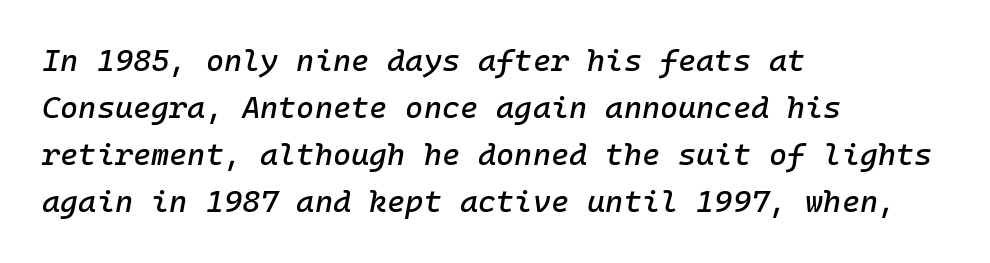
The image shows 31 px text type, italic (leaning right), monospaced; set left-aligned, normal line spacing (1.52x), normal letter spacing, not underlined; low stroke contrast and a medium x-height.
